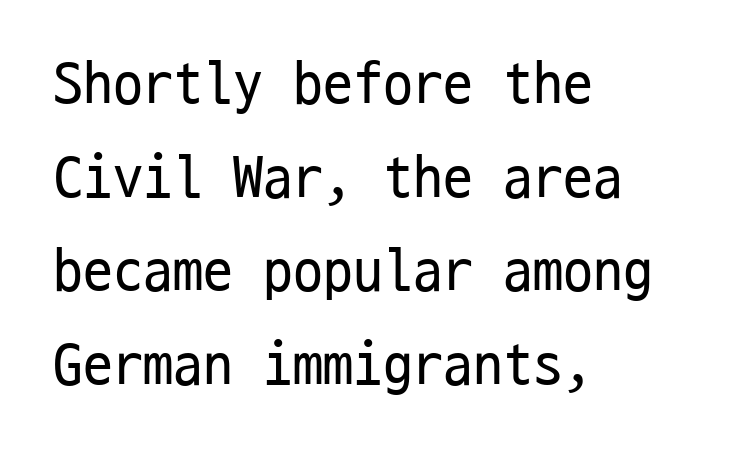
{"serif": "no", "italic": "no", "bold": "no", "weight": "regular", "width": "condensed", "stroke_contrast": "low", "x_height": "medium", "monospaced": "yes", "underline": "no", "align": "left", "line_spacing": "normal", "line_spacing_ratio": 1.56, "letter_spacing": "normal", "letter_spacing_em": 0.0, "glyph_px": 60}
